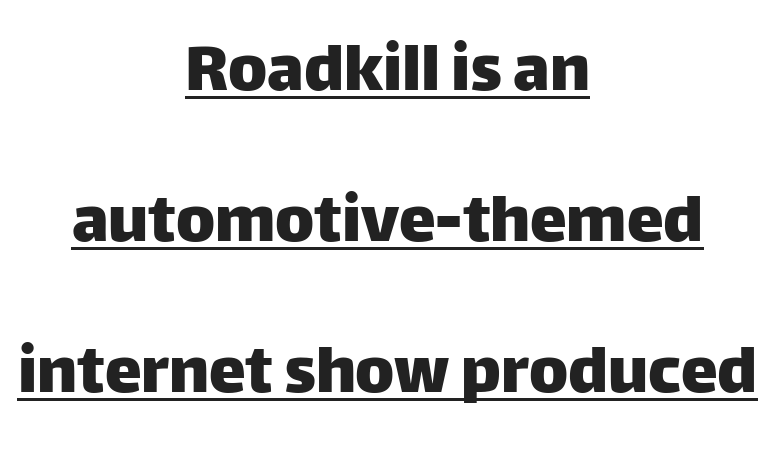
Q: Is the text italic (slanted)? A: No, it is upright.
Q: Is the typeface a serif or a sans-serif typeface? A: Sans-serif.
Q: Is the text underlined? A: Yes.
Q: How is the paragraph aligned? A: Centered.
Q: Is the spacing between letters normal or unusually wide? A: Normal.
Q: Is the spacing between lines tight, normal or loose? A: Loose.
Q: Width (condensed, normal, or wide)? A: Normal.
Q: Stroke contrast? A: Low.
Q: x-height? A: Large.
Q: Monospaced? A: No.
